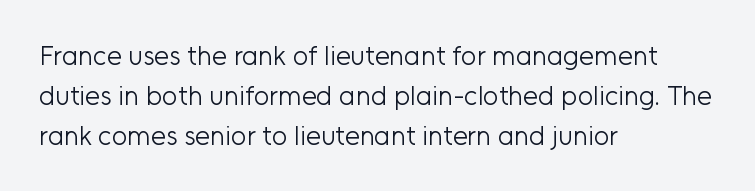
Italic: no, the glyphs are upright roman. Observe the ordinary spacing: letters are neighbours, not strangers. Line spacing here is normal. The zone under the glyphs is completely vacant. These lines stack with their left ends in a neat column.
